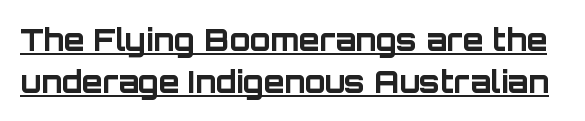
Q: Is the text bold? A: Yes.
Q: Is the text italic (slanted)? A: No, it is upright.
Q: Is the typeface a serif or a sans-serif typeface? A: Sans-serif.
Q: Is the text underlined? A: Yes.
Q: Is the spacing between letters normal or unusually wide? A: Normal.
Q: Is the spacing between lines tight, normal or loose? A: Normal.
Q: Width (condensed, normal, or wide)? A: Normal.
Q: Stroke contrast? A: Low.
Q: x-height? A: Large.
Q: Monospaced? A: No.
